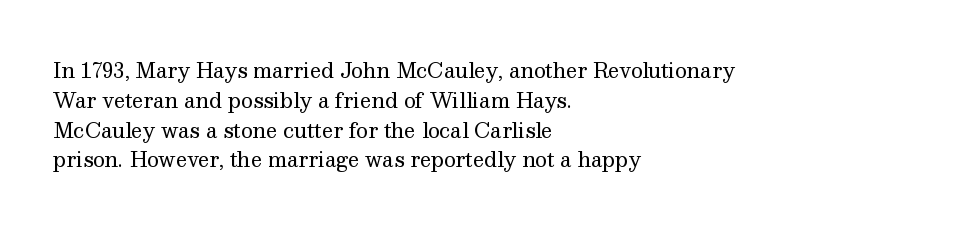
Q: Is the text bold? A: No.
Q: Is the text italic (slanted)? A: No, it is upright.
Q: Is the text underlined? A: No.
Q: How is the paragraph aligned? A: Left-aligned.
Q: Is the spacing between letters normal or unusually wide? A: Normal.
Q: Is the spacing between lines tight, normal or loose? A: Normal.
